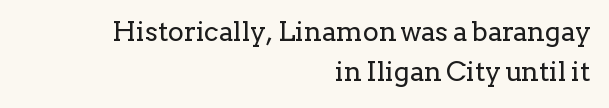
One-word summary of the alignment: right. These lines sit exactly where default settings would place them. A roman cut, with each character standing at attention. The passage shown is not underscored anywhere. Students, note that the glyphs here touch the page at normal intervals.
